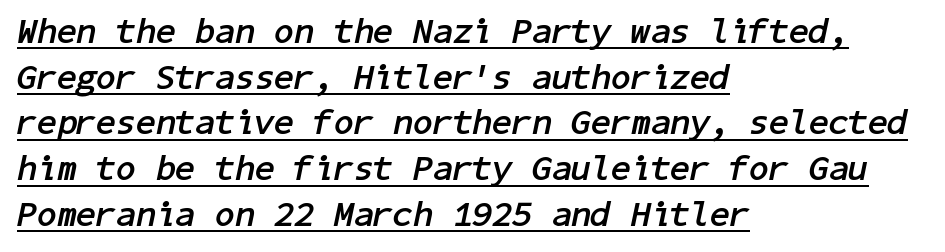
{"italic": "yes", "lean": "right", "slant_degrees": 11, "bold": "yes", "weight": "semibold", "width": "normal", "stroke_contrast": "low", "x_height": "medium", "underline": "yes", "align": "left", "line_spacing": "normal", "line_spacing_ratio": 1.27, "letter_spacing": "normal", "letter_spacing_em": 0.0, "glyph_px": 36}
